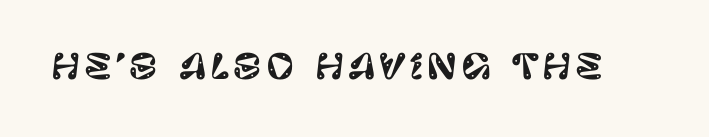
The image shows 34 px sans-serif type; set not underlined; low stroke contrast and a large x-height.
